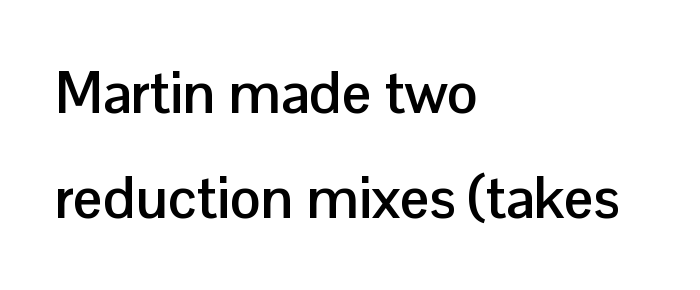
{"serif": "no", "italic": "no", "bold": "yes", "weight": "semibold", "width": "normal", "stroke_contrast": "low", "x_height": "medium", "monospaced": "no", "underline": "no", "align": "left", "line_spacing_ratio": 1.81, "letter_spacing": "normal", "letter_spacing_em": 0.0, "glyph_px": 58}
